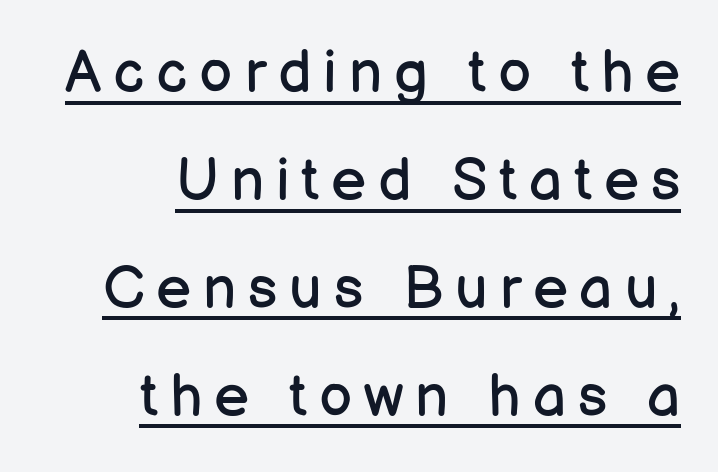
Q: Is the text bold? A: No.
Q: Is the text italic (slanted)? A: No, it is upright.
Q: Is the typeface a serif or a sans-serif typeface? A: Sans-serif.
Q: Is the text underlined? A: Yes.
Q: How is the paragraph aligned? A: Right-aligned.
Q: Is the spacing between letters normal or unusually wide? A: Unusually wide.
Q: Width (condensed, normal, or wide)? A: Normal.
Q: Stroke contrast? A: Low.
Q: x-height? A: Medium.
Q: Monospaced? A: No.
